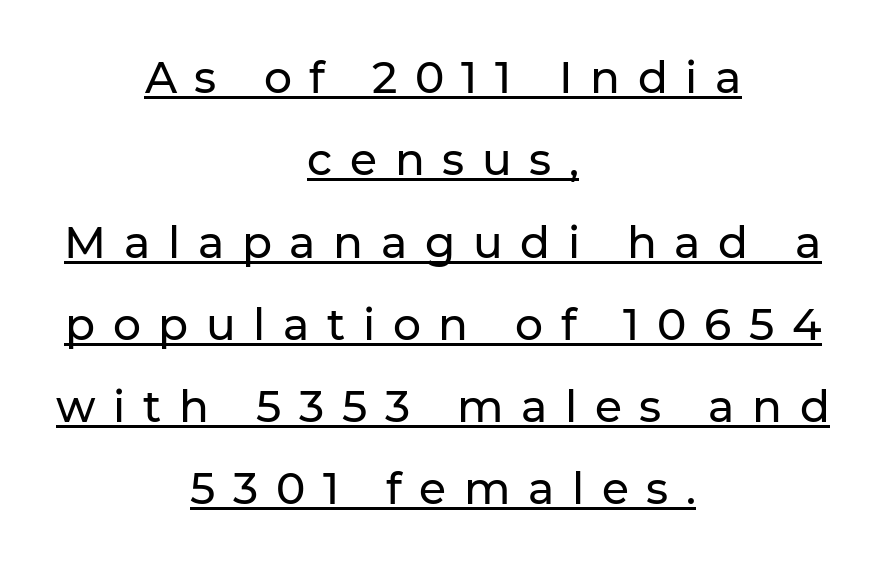
{"serif": "no", "italic": "no", "width": "normal", "stroke_contrast": "low", "x_height": "medium", "monospaced": "no", "underline": "yes", "align": "center", "line_spacing_ratio": 1.87, "letter_spacing": "wide", "letter_spacing_em": 0.4, "glyph_px": 44}
